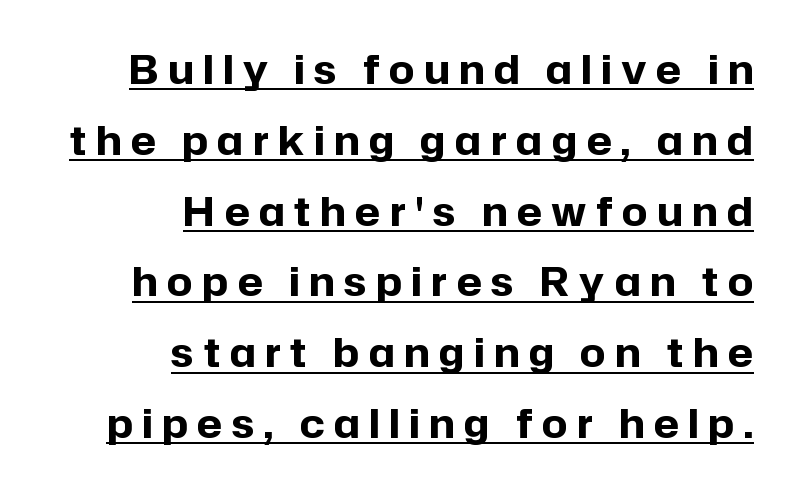
The image shows 40 px bold sans-serif type, upright; set right-aligned, line spacing 1.77x, unusually wide letter spacing (+0.24 em), underlined; low stroke contrast and a medium x-height.
